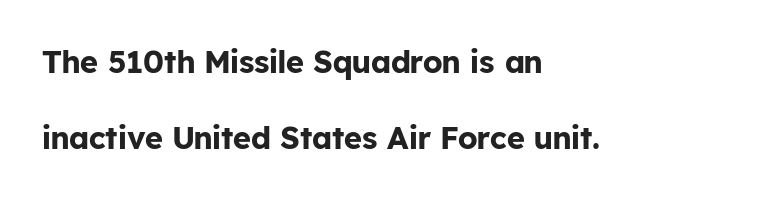
{"serif": "no", "italic": "no", "bold": "yes", "weight": "bold", "width": "normal", "stroke_contrast": "low", "x_height": "medium", "monospaced": "no", "underline": "no", "align": "left", "line_spacing": "loose", "line_spacing_ratio": 2.44, "letter_spacing": "normal", "letter_spacing_em": 0.0, "glyph_px": 31}
